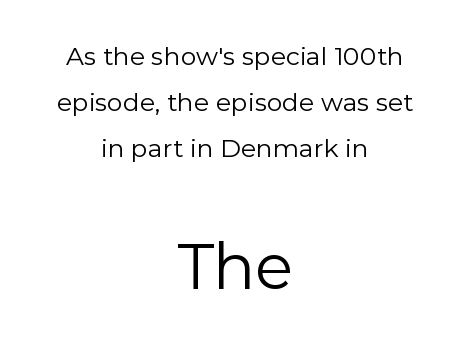
Q: Is the text bold? A: No.
Q: Is the text italic (slanted)? A: No, it is upright.
Q: Is the typeface a serif or a sans-serif typeface? A: Sans-serif.
Q: Is the text underlined? A: No.
Q: How is the paragraph aligned? A: Centered.
Q: Is the spacing between letters normal or unusually wide? A: Normal.
Q: Which block of text is set in a larger size, the first (top) or the second (bottom)? A: The second (bottom) one.
Q: Width (condensed, normal, or wide)? A: Normal.
Q: Stroke contrast? A: Low.
Q: x-height? A: Medium.
Q: Monospaced? A: No.
